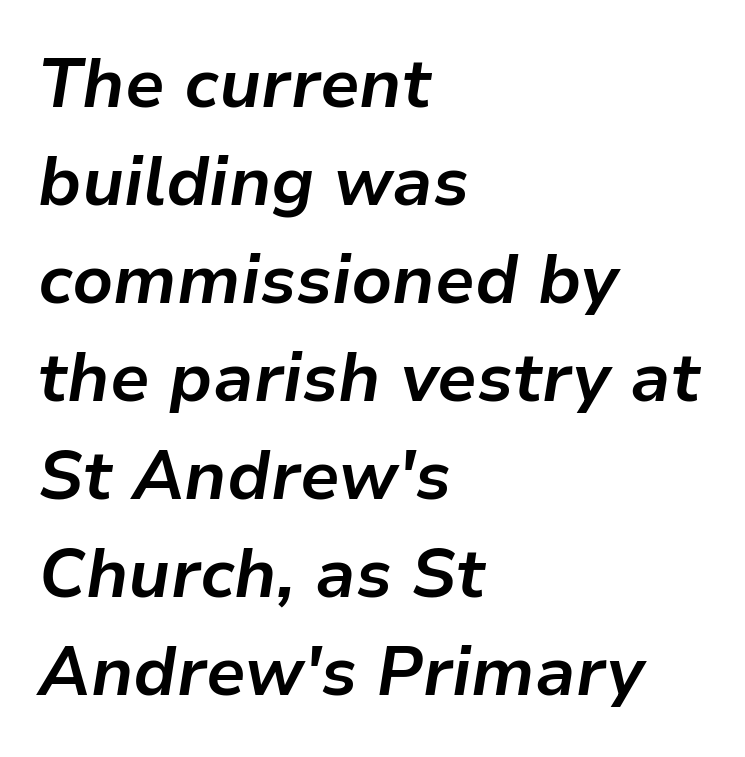
{"italic": "yes", "lean": "right", "slant_degrees": 9, "bold": "yes", "weight": "bold", "width": "normal", "stroke_contrast": "low", "x_height": "medium", "monospaced": "no", "underline": "no", "align": "left", "line_spacing": "normal", "line_spacing_ratio": 1.44, "letter_spacing": "normal", "letter_spacing_em": 0.0, "glyph_px": 68}
